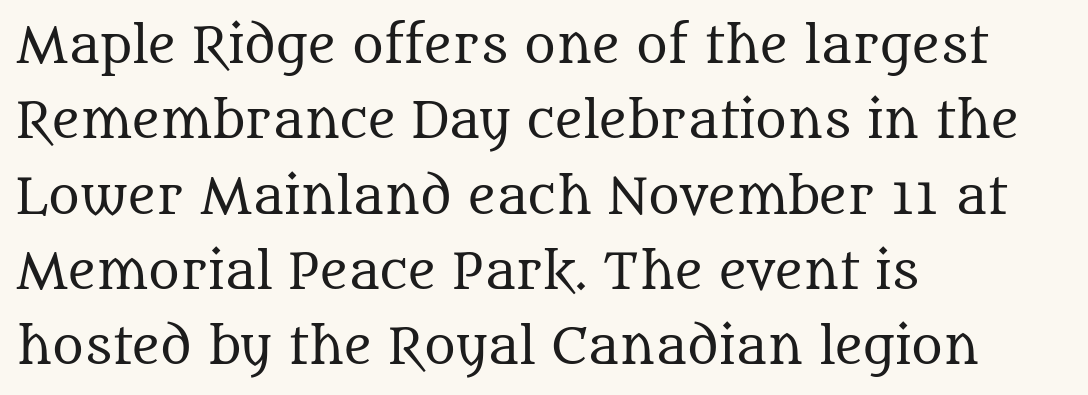
Where is the straight margin? On the left. The tracking reads as untouched default to a designer's eye. The typography opts for an upright posture over an oblique one. Summary of vertical rhythm: regular, with standard interline spacing. The passage shown is typed in a proportional face where columns would drift. A light-to-regular cut is what we see here.
